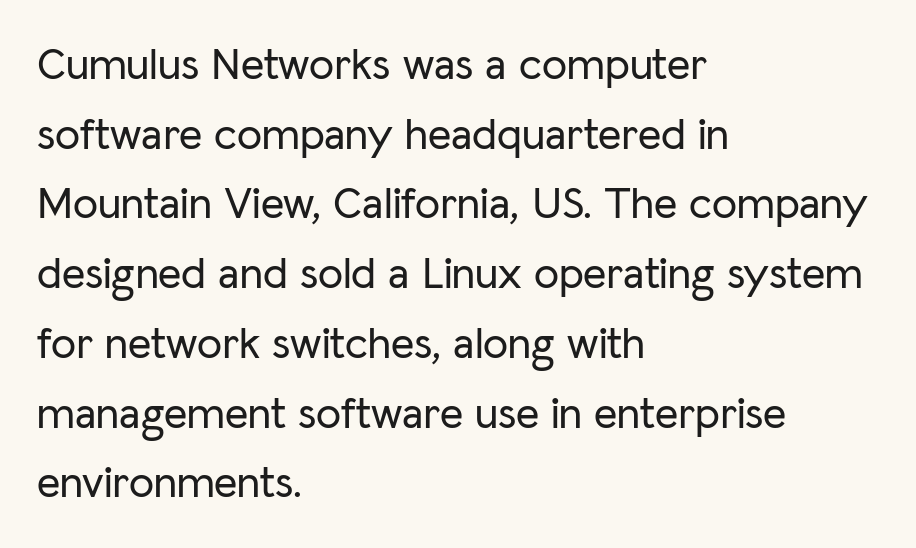
The image shows 45 px sans-serif type, upright; set left-aligned, normal line spacing (1.55x), normal letter spacing, not underlined; low stroke contrast and a medium x-height.
